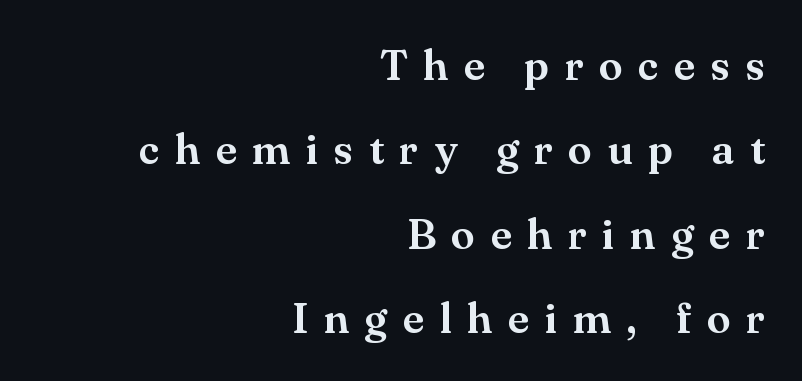
The image shows 43 px serif type, upright; set right-aligned, loose line spacing (1.96x), unusually wide letter spacing (+0.36 em), not underlined; medium stroke contrast and a small x-height.
